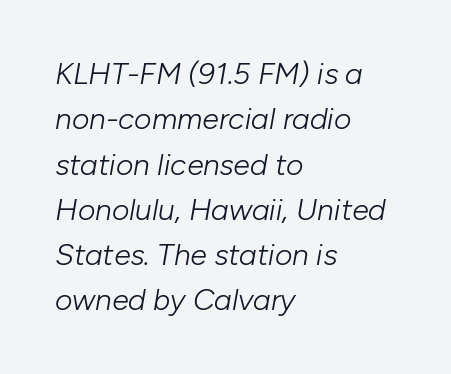
Q: Is the text bold? A: No.
Q: Is the text italic (slanted)? A: Yes, it leans right by about 10 degrees.
Q: Is the text underlined? A: No.
Q: How is the paragraph aligned? A: Left-aligned.
Q: Is the spacing between letters normal or unusually wide? A: Normal.
Q: Is the spacing between lines tight, normal or loose? A: Normal.
Q: Width (condensed, normal, or wide)? A: Normal.
Q: Stroke contrast? A: Low.
Q: x-height? A: Medium.
Q: Monospaced? A: No.
